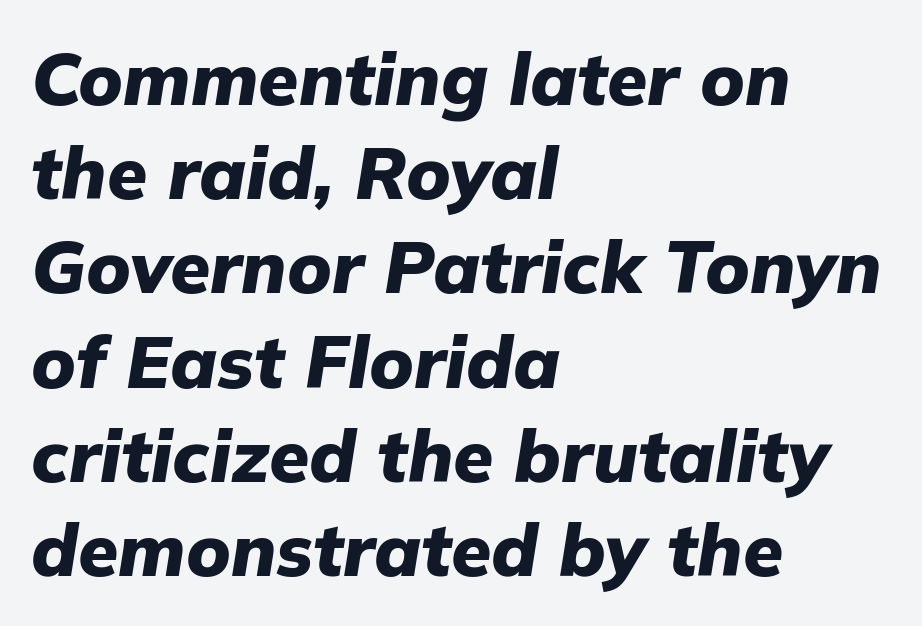
The image shows 73 px heavy type, italic (leaning right); set left-aligned, normal line spacing (1.29x), normal letter spacing, not underlined; low stroke contrast and a medium x-height.
